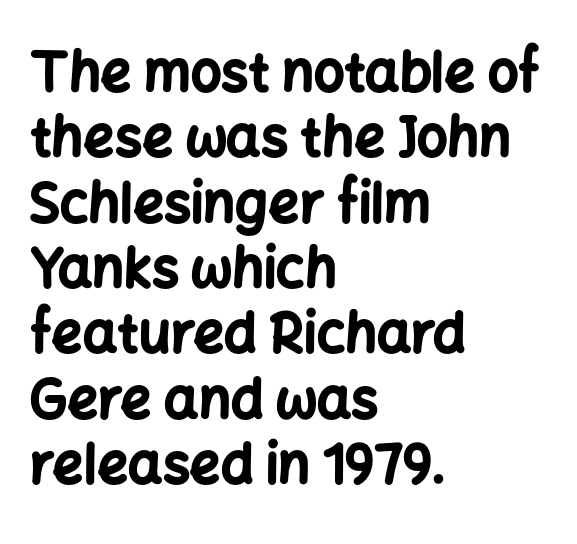
The image shows 54 px bold sans-serif type, upright; set left-aligned, line spacing 1.21x, normal letter spacing, not underlined; low stroke contrast and a medium x-height.
